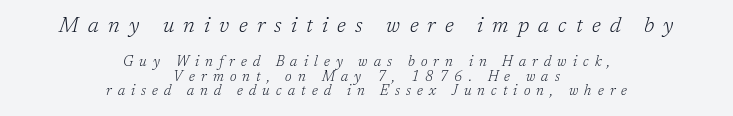
{"italic": "yes", "lean": "right", "slant_degrees": 17, "bold": "no", "underline": "no", "align": "center", "line_spacing": "tight", "line_spacing_ratio": 1.05, "letter_spacing": "wide", "letter_spacing_em": 0.44, "larger_block": "first", "size_ratio": 1.5, "glyph_px": 21}
